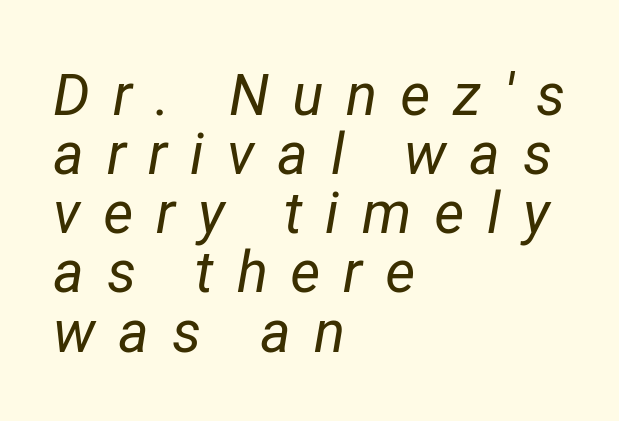
Which margin do the lines hug? The left one — the right edge is uneven. No heavy texture on the line: the type isn't bold. An italicized treatment has been applied to the whole sample. These lines are rendered in a variable-pitch font. The face used here is rendered with a markedly widened letterfit. Clear beneath every line of the passage.
